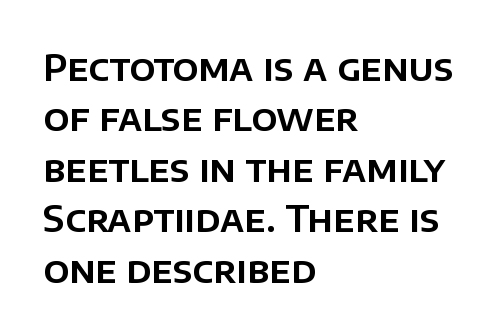
The image shows 36 px sans-serif type, upright; set left-aligned, normal line spacing (1.4x), normal letter spacing, not underlined; low stroke contrast and a large x-height.
